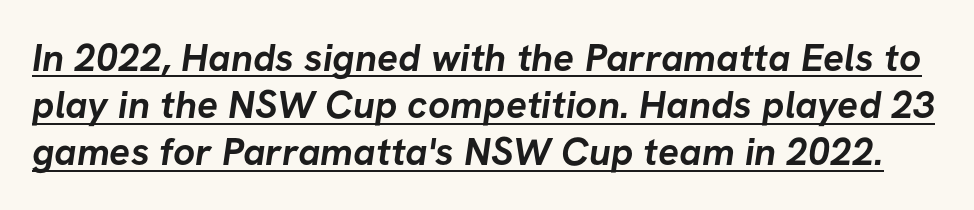
Q: Is the text bold? A: Yes.
Q: Is the typeface a serif or a sans-serif typeface? A: Sans-serif.
Q: Is the text underlined? A: Yes.
Q: Is the spacing between letters normal or unusually wide? A: Normal.
Q: Width (condensed, normal, or wide)? A: Normal.
Q: Stroke contrast? A: Low.
Q: x-height? A: Medium.
Q: Monospaced? A: No.
